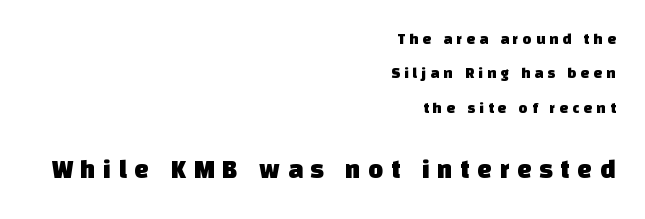
Q: Is the text underlined? A: No.
Q: How is the paragraph aligned? A: Right-aligned.
Q: Is the spacing between letters normal or unusually wide? A: Unusually wide.
Q: Is the spacing between lines tight, normal or loose? A: Loose.
Q: Which block of text is set in a larger size, the first (top) or the second (bottom)? A: The second (bottom) one.
